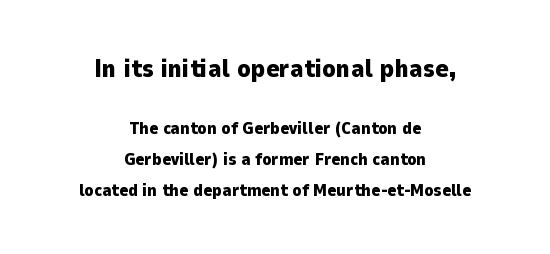
The image shows 25 px bold type, upright; set centered, line spacing 1.82x, normal letter spacing, not underlined; the first (top) block is 1.47x larger.
